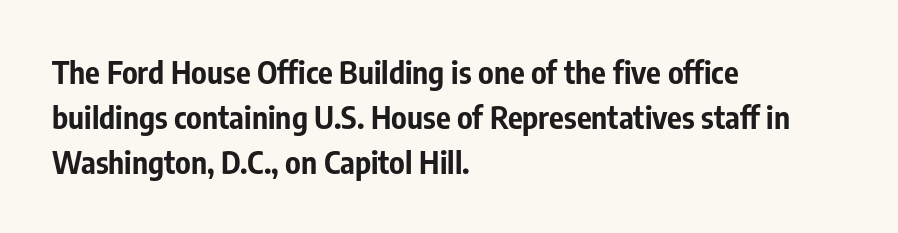
{"serif": "no", "italic": "no", "bold": "yes", "weight": "bold", "width": "condensed", "stroke_contrast": "low", "x_height": "medium", "monospaced": "no", "underline": "no", "align": "left", "line_spacing": "normal", "line_spacing_ratio": 1.45, "letter_spacing": "normal", "letter_spacing_em": 0.0, "glyph_px": 31}
